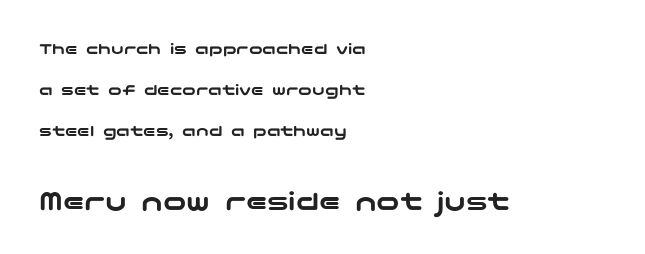
{"serif": "no", "italic": "no", "width": "wide", "stroke_contrast": "low", "x_height": "medium", "underline": "no", "align": "left", "line_spacing": "loose", "line_spacing_ratio": 2.4, "letter_spacing": "normal", "letter_spacing_em": 0.0, "larger_block": "second", "size_ratio": 1.71, "glyph_px": 29}
